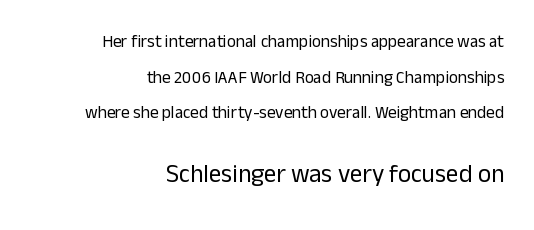
Q: Is the text bold? A: No.
Q: Is the text italic (slanted)? A: No, it is upright.
Q: Is the text underlined? A: No.
Q: How is the paragraph aligned? A: Right-aligned.
Q: Is the spacing between letters normal or unusually wide? A: Normal.
Q: Is the spacing between lines tight, normal or loose? A: Loose.
Q: Which block of text is set in a larger size, the first (top) or the second (bottom)? A: The second (bottom) one.
